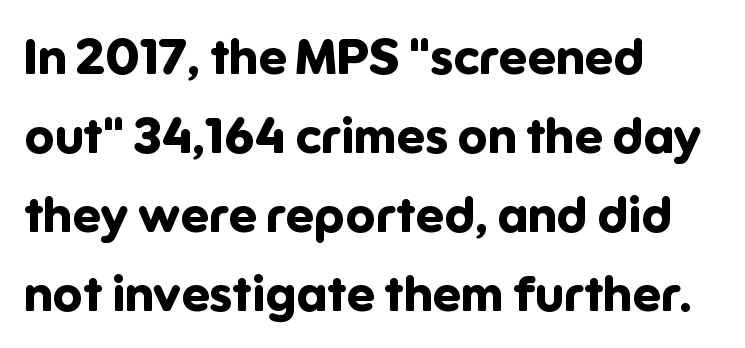
Strong, thick strokes mark this as bold type. This rendering uses left alignment, leaving the right contour irregular. Interline gaps are of average width in this sample. Glance below the letters and you will spot only blank space. The face used here is proportionally spaced, like ordinary book or web type. Standard letterfit; no display-style spreading of the glyphs.
